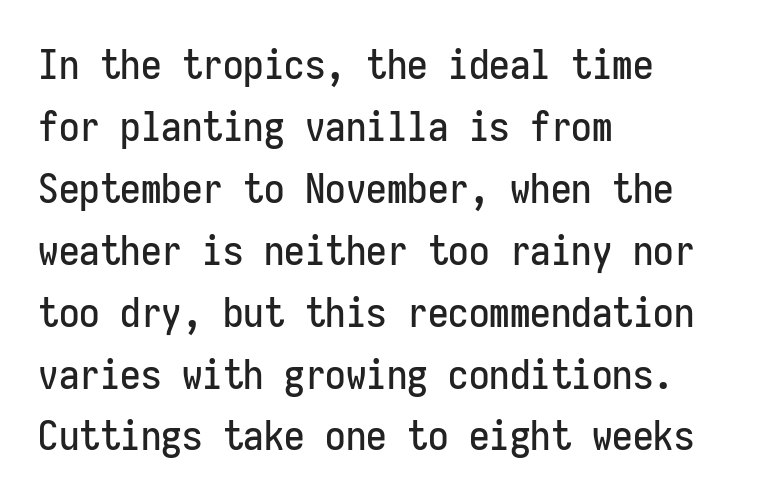
Q: Is the text italic (slanted)? A: No, it is upright.
Q: Is the typeface a serif or a sans-serif typeface? A: Sans-serif.
Q: Is the text underlined? A: No.
Q: How is the paragraph aligned? A: Left-aligned.
Q: Is the spacing between letters normal or unusually wide? A: Normal.
Q: Is the spacing between lines tight, normal or loose? A: Normal.
Q: Width (condensed, normal, or wide)? A: Condensed.
Q: Stroke contrast? A: Low.
Q: x-height? A: Medium.
Q: Monospaced? A: Yes.
